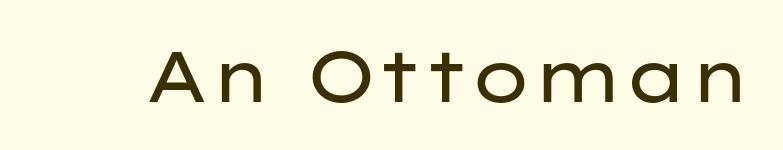
Q: Is the text bold? A: No.
Q: Is the text italic (slanted)? A: No, it is upright.
Q: Is the typeface a serif or a sans-serif typeface? A: Sans-serif.
Q: Is the text underlined? A: No.
Q: Is the spacing between letters normal or unusually wide? A: Normal.
Q: Width (condensed, normal, or wide)? A: Wide.
Q: Stroke contrast? A: Low.
Q: x-height? A: Medium.
Q: Monospaced? A: No.
